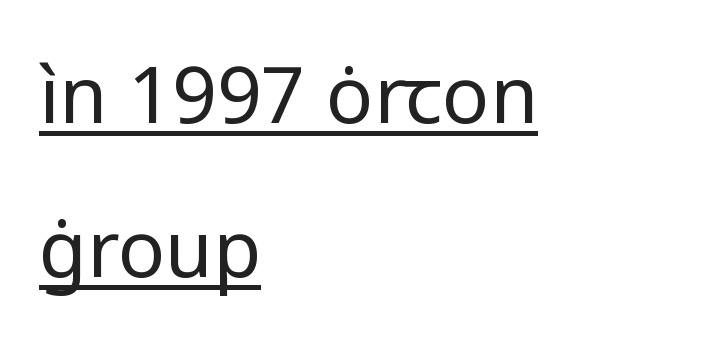
{"serif": "no", "italic": "no", "bold": "no", "weight": "regular", "width": "normal", "stroke_contrast": "low", "x_height": "medium", "monospaced": "no", "underline": "yes", "align": "left", "line_spacing": "loose", "line_spacing_ratio": 1.97, "letter_spacing": "normal", "letter_spacing_em": 0.0, "glyph_px": 78}
